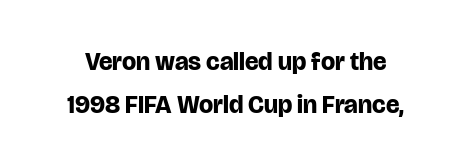
The image shows 25 px bold type, upright; set line spacing 1.74x, normal letter spacing, not underlined.
